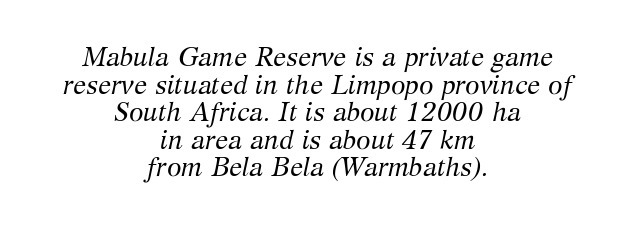
Q: Is the text bold? A: No.
Q: Is the text italic (slanted)? A: Yes, it leans right by about 12 degrees.
Q: Is the text underlined? A: No.
Q: How is the paragraph aligned? A: Centered.
Q: Is the spacing between letters normal or unusually wide? A: Normal.
Q: Is the spacing between lines tight, normal or loose? A: Tight.
